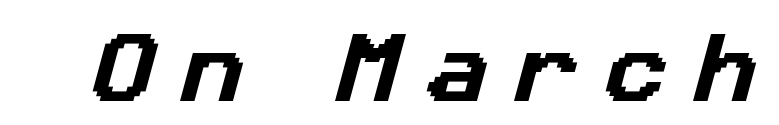
Glance below the letters and you will spot only blank space. The letters advance in unequal steps, a hallmark of proportional type. Compared with typical body copy, the letter spacing here is much looser. A typesetter would label this face a sans.
